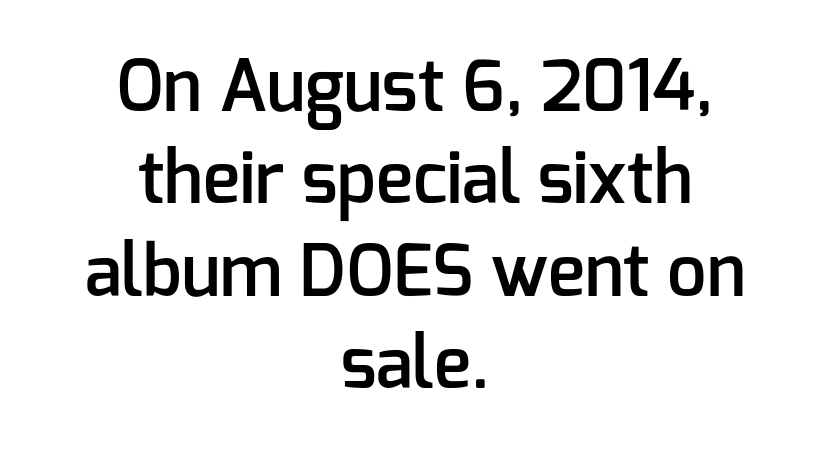
Each glyph is drawn with semibold strokes, heavier than normal yet not fully bold. The designer went with a sans here, leaving each stem footless. The passage shown is typed in a proportional face where columns would drift. Every stem runs plumb, perpendicular to the baseline. The compositor balanced each line on the midline.
